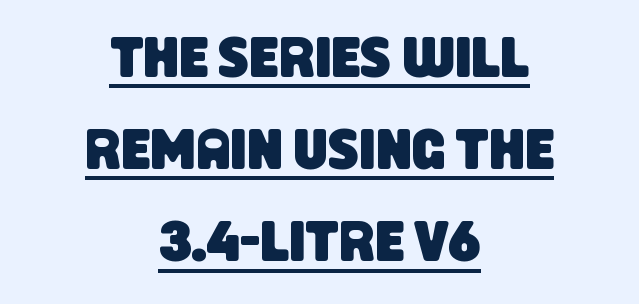
The image shows 58 px condensed sans-serif type; set centered, normal line spacing (1.59x), normal letter spacing, underlined; low stroke contrast and a large x-height.
